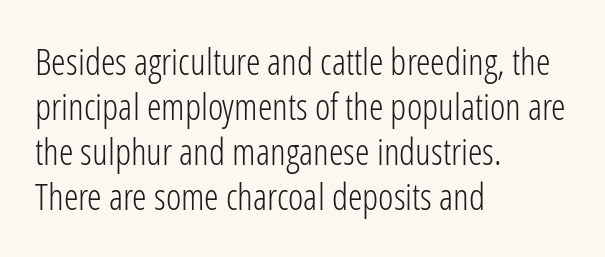
{"serif": "no", "italic": "no", "bold": "no", "weight": "light", "width": "condensed", "stroke_contrast": "low", "x_height": "medium", "monospaced": "no", "underline": "no", "align": "left", "line_spacing_ratio": 1.22, "letter_spacing": "normal", "letter_spacing_em": 0.0, "glyph_px": 37}
